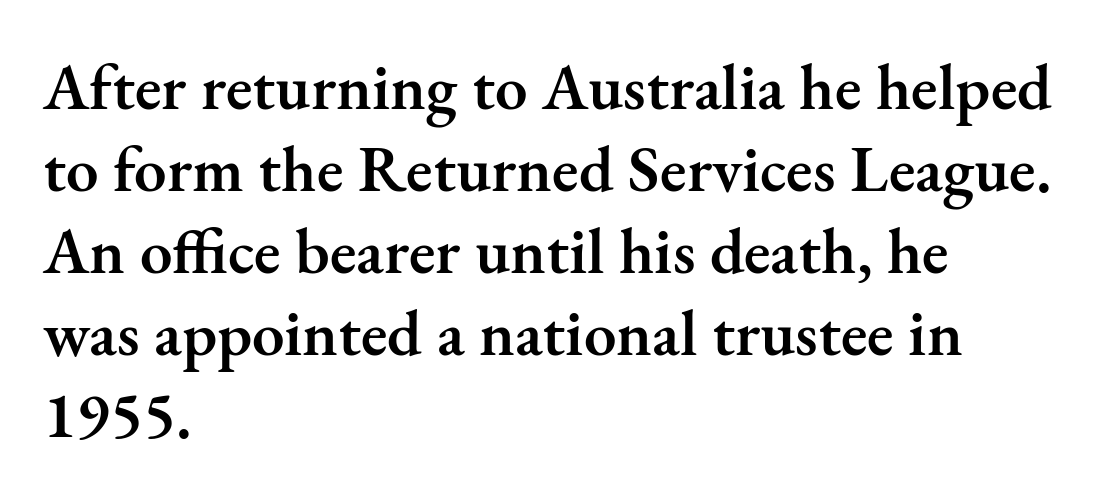
Q: Is the text bold? A: Semi-bold.
Q: Is the text italic (slanted)? A: No, it is upright.
Q: Is the typeface a serif or a sans-serif typeface? A: Serif.
Q: Is the text underlined? A: No.
Q: How is the paragraph aligned? A: Left-aligned.
Q: Is the spacing between letters normal or unusually wide? A: Normal.
Q: Is the spacing between lines tight, normal or loose? A: Normal.
Q: Width (condensed, normal, or wide)? A: Normal.
Q: Stroke contrast? A: Medium.
Q: x-height? A: Small.
Q: Monospaced? A: No.
